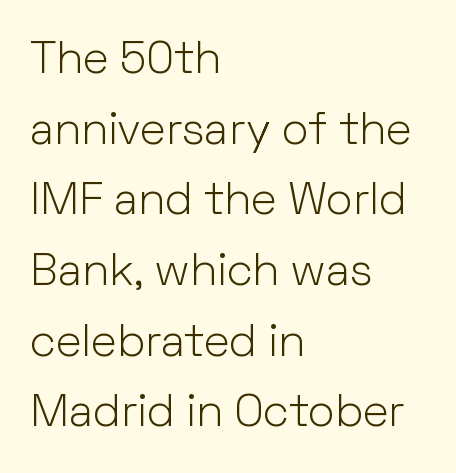
Casual observation: everything's shoved over to the left. Is the letter spacing exaggerated? No — it looks like the ordinary default. Descenders are the only things crossing below the line. Weight class: somewhere from thin through regular. Typographically, this falls in the sans-serif category.
